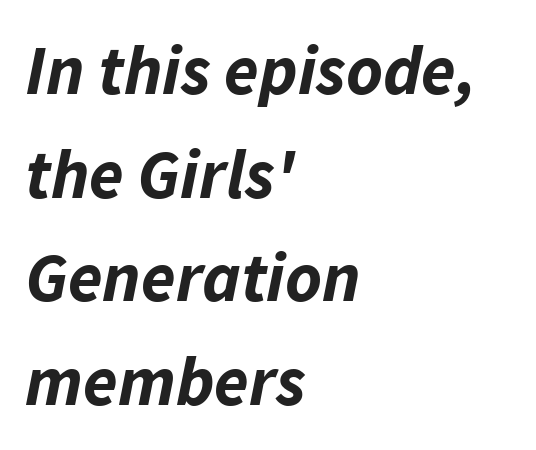
The image shows 70 px bold type, italic (leaning right); set left-aligned, normal line spacing (1.48x), normal letter spacing, not underlined; low stroke contrast and a medium x-height.
